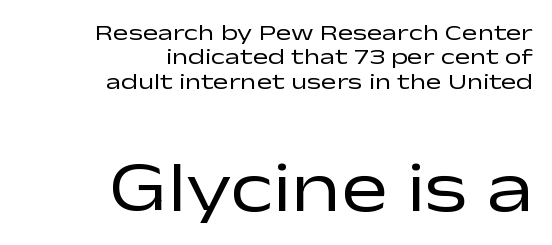
{"serif": "no", "italic": "no", "bold": "no", "weight": "regular", "width": "wide", "stroke_contrast": "low", "x_height": "medium", "monospaced": "no", "underline": "no", "align": "right", "line_spacing": "tight", "line_spacing_ratio": 1.06, "letter_spacing": "normal", "letter_spacing_em": 0.0, "larger_block": "second", "size_ratio": 3.04, "glyph_px": 70}
